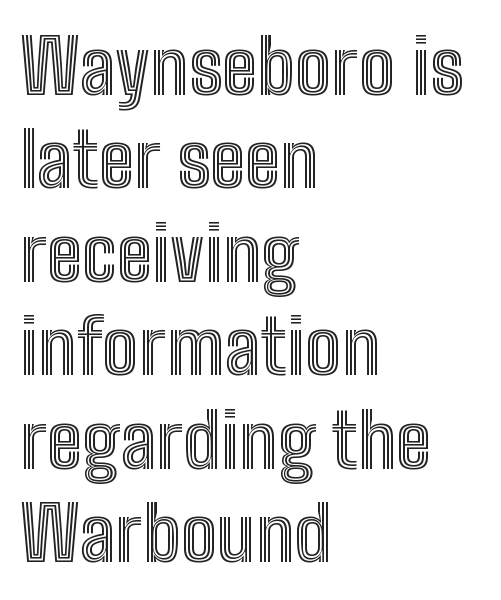
{"italic": "no", "width": "condensed", "x_height": "medium", "monospaced": "no", "underline": "no", "align": "left", "line_spacing_ratio": 1.23, "letter_spacing": "normal", "letter_spacing_em": 0.0, "glyph_px": 76}
